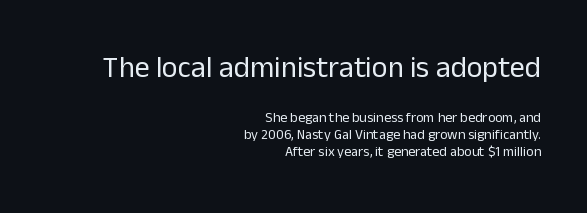
Q: Is the text bold? A: No.
Q: Is the text italic (slanted)? A: No, it is upright.
Q: Is the typeface a serif or a sans-serif typeface? A: Sans-serif.
Q: Is the text underlined? A: No.
Q: How is the paragraph aligned? A: Right-aligned.
Q: Is the spacing between letters normal or unusually wide? A: Normal.
Q: Which block of text is set in a larger size, the first (top) or the second (bottom)? A: The first (top) one.
Q: Width (condensed, normal, or wide)? A: Normal.
Q: Stroke contrast? A: Low.
Q: x-height? A: Medium.
Q: Monospaced? A: No.
